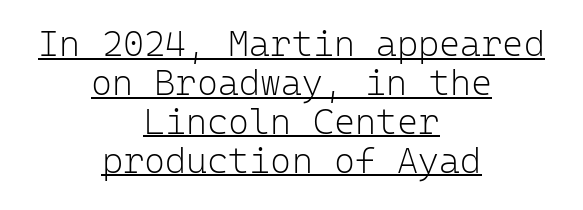
{"serif": "no", "italic": "no", "bold": "no", "weight": "light", "width": "normal", "stroke_contrast": "low", "x_height": "medium", "monospaced": "yes", "underline": "yes", "align": "center", "line_spacing": "tight", "line_spacing_ratio": 1.08, "letter_spacing": "normal", "letter_spacing_em": 0.0, "glyph_px": 36}
